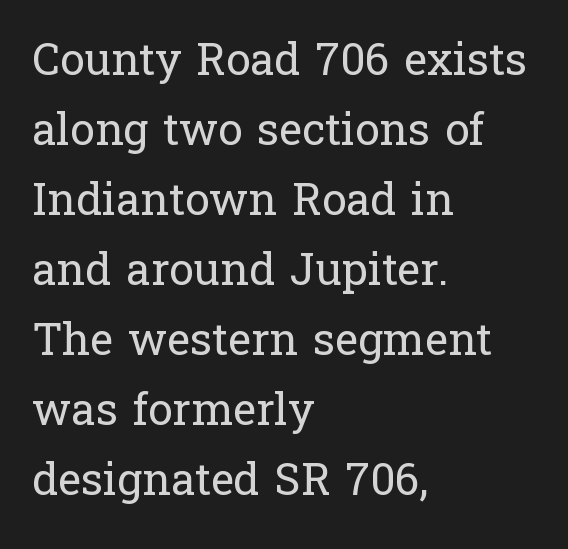
The image shows 44 px regular-weight serif type, upright; set left-aligned, normal line spacing (1.59x), normal letter spacing, not underlined; low stroke contrast and a medium x-height.
